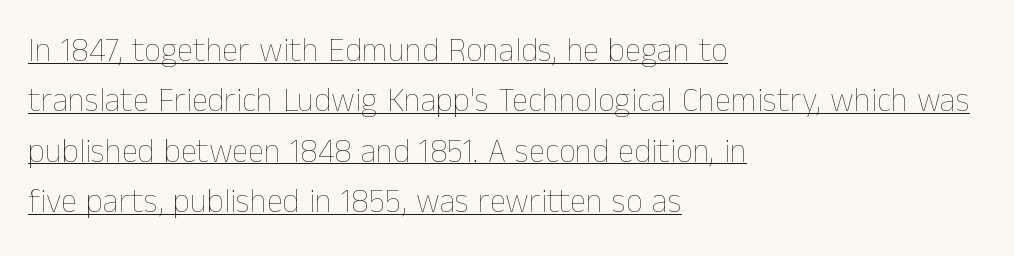
{"italic": "no", "bold": "no", "weight": "thin", "width": "normal", "stroke_contrast": "low", "x_height": "medium", "monospaced": "no", "underline": "yes", "align": "left", "line_spacing": "normal", "line_spacing_ratio": 1.53, "letter_spacing": "normal", "letter_spacing_em": 0.0, "glyph_px": 33}
